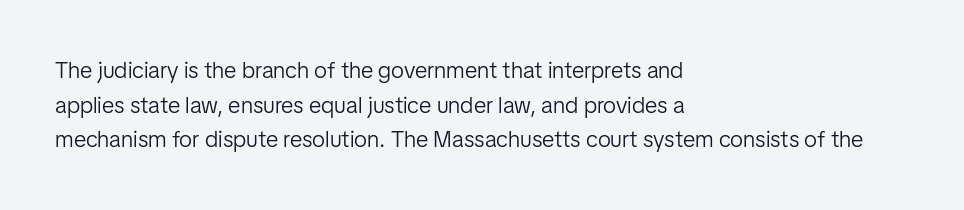
Q: Is the text bold? A: No.
Q: Is the text italic (slanted)? A: No, it is upright.
Q: Is the text underlined? A: No.
Q: How is the paragraph aligned? A: Left-aligned.
Q: Is the spacing between letters normal or unusually wide? A: Normal.
Q: Is the spacing between lines tight, normal or loose? A: Normal.
